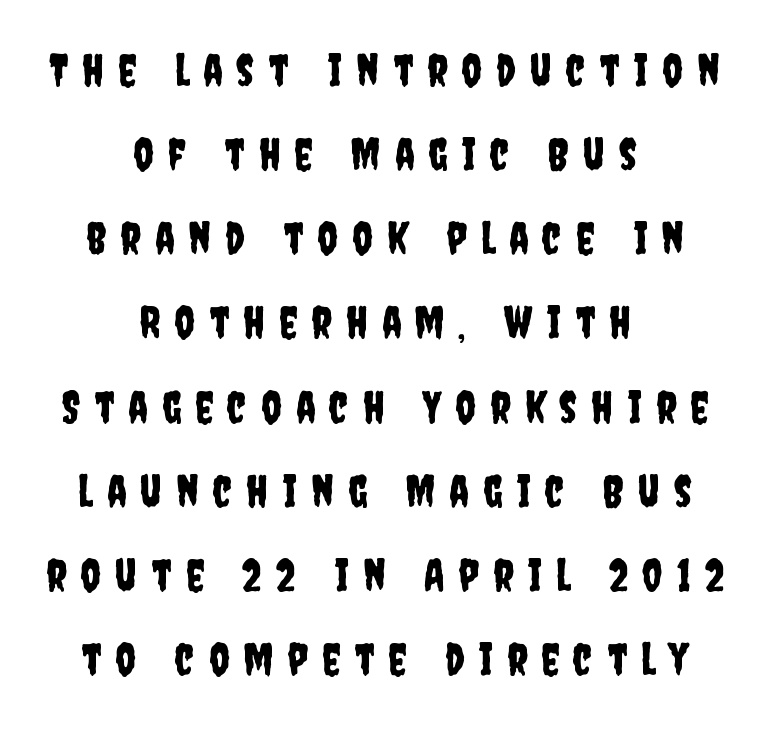
{"serif": "no", "italic": "no", "width": "condensed", "stroke_contrast": "low", "x_height": "large", "monospaced": "no", "underline": "no", "align": "center", "line_spacing_ratio": 1.87, "letter_spacing": "wide", "letter_spacing_em": 0.31, "glyph_px": 45}
